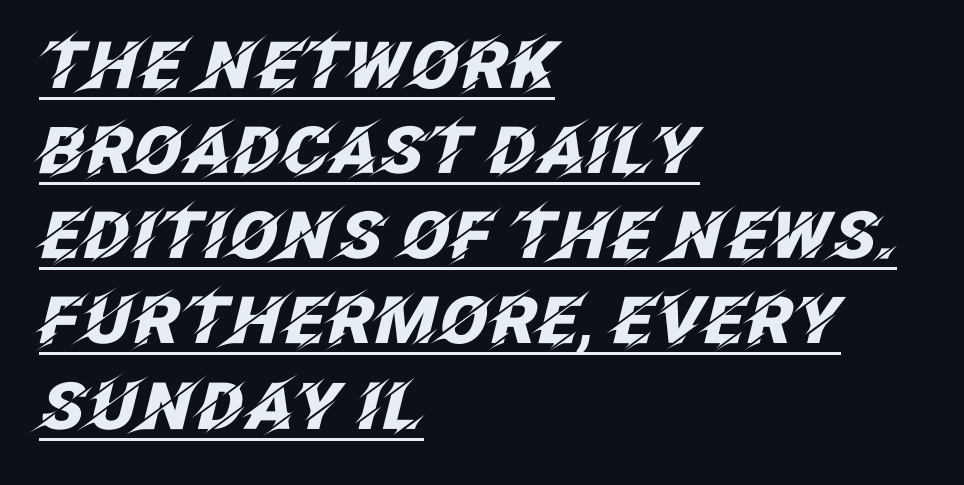
The lettering is marked with a stroke running underneath it. Visually the block forms a straight wall on the left and a jagged coastline on the right. A dark, heavy texture on the line: the type is bold. Yep, that's italic — everything's leaning.
